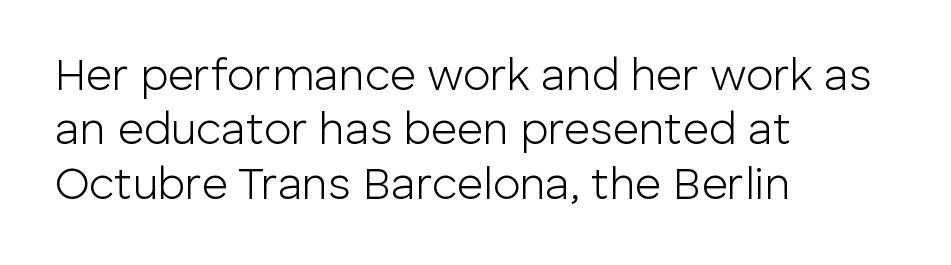
Any mark beneath the type? The region is blank. In terms of letterform style, serifs are entirely absent. Every character sits straight up, as roman type does. Here the designer chose a conventional face with non-uniform glyph widths. Default kerning and tracking; the words read as compact shapes.
